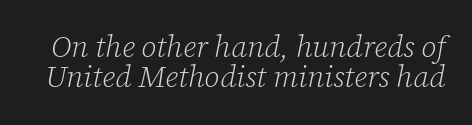
The image shows 30 px light serif type, italic (leaning right); set tight line spacing (1.01x), normal letter spacing, not underlined; low stroke contrast and a medium x-height.
